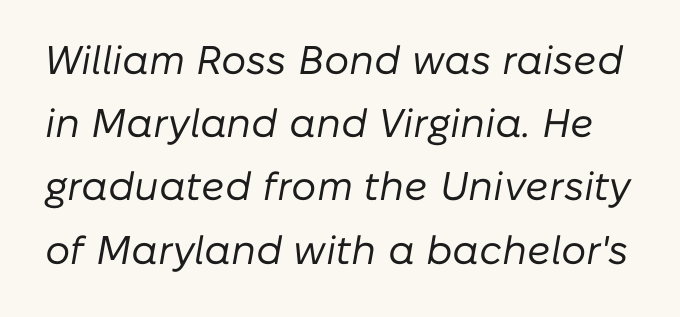
{"italic": "yes", "lean": "right", "slant_degrees": 10, "bold": "no", "weight": "regular", "width": "normal", "stroke_contrast": "low", "x_height": "medium", "monospaced": "no", "underline": "no", "line_spacing": "normal", "line_spacing_ratio": 1.58, "letter_spacing": "normal", "letter_spacing_em": 0.0, "glyph_px": 40}
